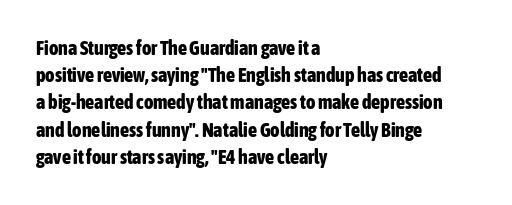
The image shows 20 px bold type, upright; set left-aligned, normal line spacing (1.36x), normal letter spacing, not underlined.
